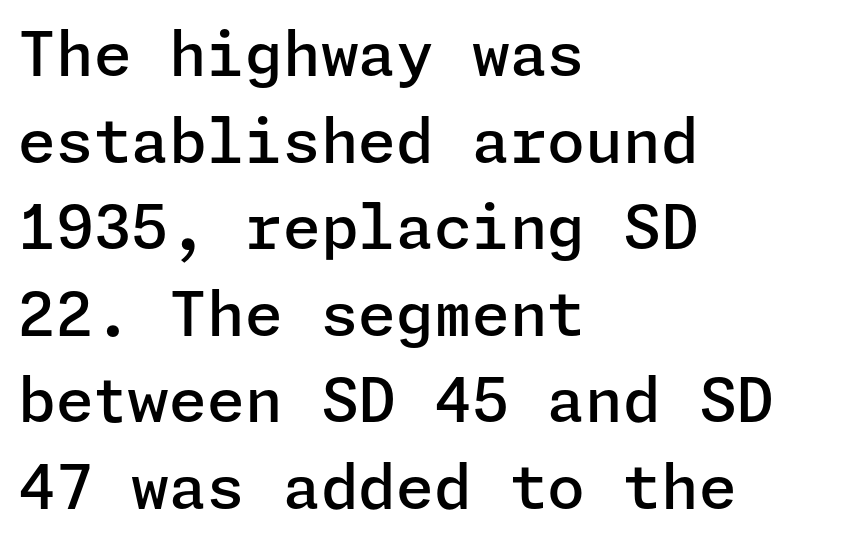
{"serif": "no", "italic": "no", "bold": "semi", "weight": "semibold", "width": "normal", "stroke_contrast": "low", "x_height": "medium", "underline": "no", "align": "left", "line_spacing": "normal", "line_spacing_ratio": 1.42, "letter_spacing": "normal", "letter_spacing_em": 0.0, "glyph_px": 61}
